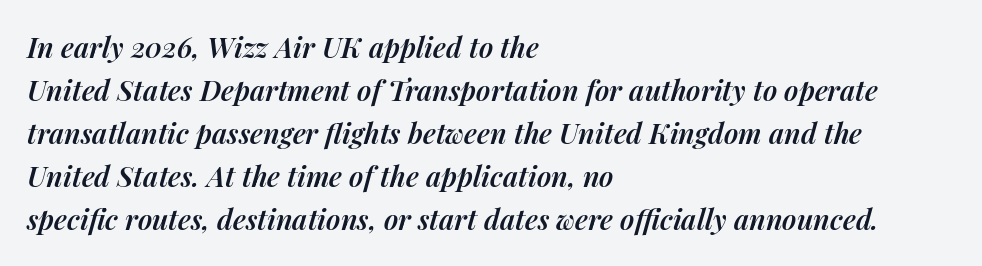
The image shows 28 px semibold type, italic (leaning right); set left-aligned, normal line spacing (1.54x), normal letter spacing, not underlined; medium stroke contrast and a medium x-height.
